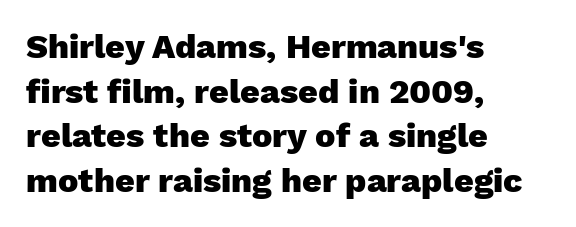
The image shows 34 px heavy sans-serif type, upright; set left-aligned, normal line spacing (1.31x), normal letter spacing, not underlined; low stroke contrast and a medium x-height.
